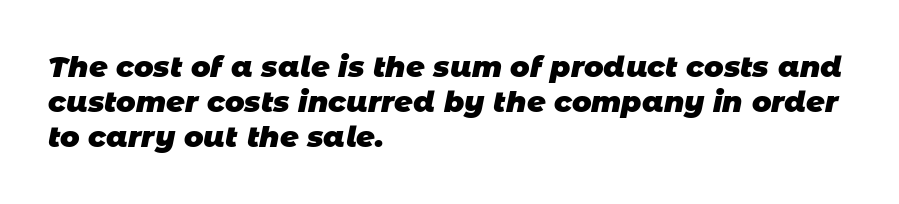
Q: Is the text bold? A: Yes.
Q: Is the typeface a serif or a sans-serif typeface? A: Sans-serif.
Q: Is the text underlined? A: No.
Q: How is the paragraph aligned? A: Left-aligned.
Q: Is the spacing between letters normal or unusually wide? A: Normal.
Q: Width (condensed, normal, or wide)? A: Normal.
Q: Stroke contrast? A: Low.
Q: x-height? A: Large.
Q: Monospaced? A: No.
